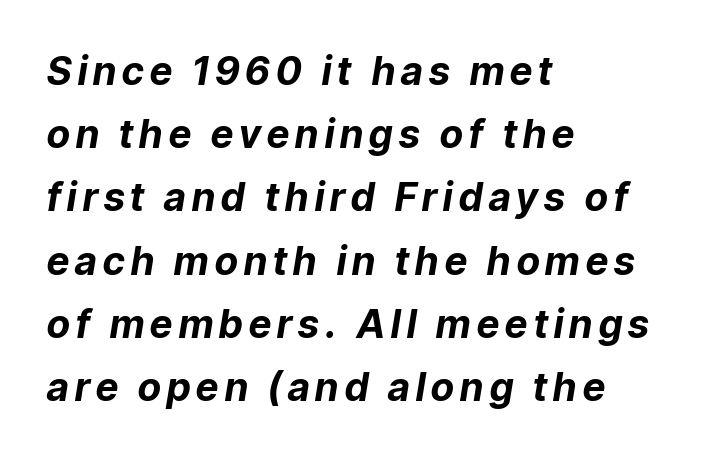
{"italic": "yes", "lean": "right", "slant_degrees": 9, "bold": "yes", "weight": "bold", "width": "normal", "stroke_contrast": "low", "x_height": "medium", "monospaced": "no", "underline": "no", "align": "left", "line_spacing": "normal", "line_spacing_ratio": 1.62, "glyph_px": 39}
